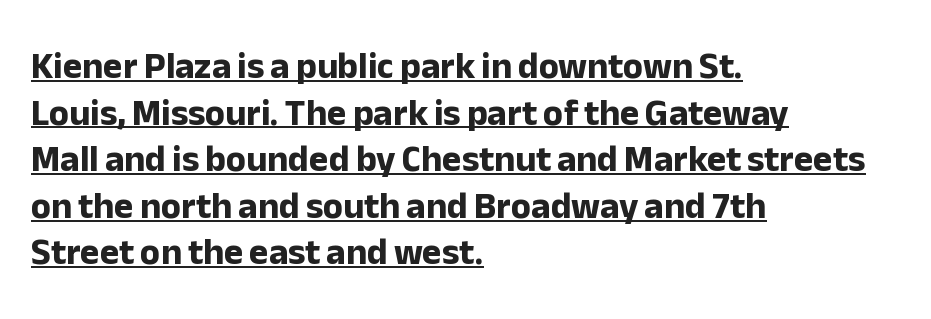
Q: Is the text bold? A: Yes.
Q: Is the text italic (slanted)? A: No, it is upright.
Q: Is the typeface a serif or a sans-serif typeface? A: Sans-serif.
Q: Is the text underlined? A: Yes.
Q: How is the paragraph aligned? A: Left-aligned.
Q: Is the spacing between letters normal or unusually wide? A: Normal.
Q: Is the spacing between lines tight, normal or loose? A: Normal.
Q: Width (condensed, normal, or wide)? A: Normal.
Q: Stroke contrast? A: Low.
Q: x-height? A: Medium.
Q: Monospaced? A: No.
